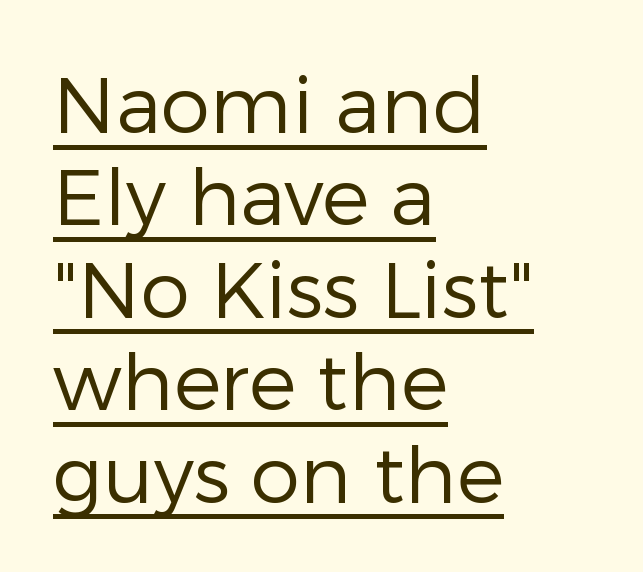
Q: Is the text bold? A: No.
Q: Is the text italic (slanted)? A: No, it is upright.
Q: Is the typeface a serif or a sans-serif typeface? A: Sans-serif.
Q: Is the text underlined? A: Yes.
Q: How is the paragraph aligned? A: Left-aligned.
Q: Is the spacing between letters normal or unusually wide? A: Normal.
Q: Width (condensed, normal, or wide)? A: Normal.
Q: Stroke contrast? A: Low.
Q: x-height? A: Medium.
Q: Monospaced? A: No.
